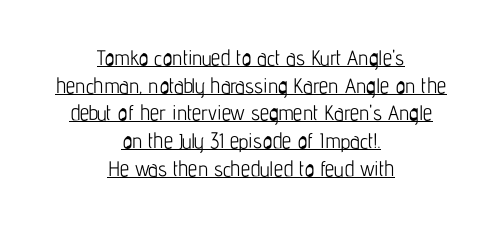
The image shows 21 px text type, upright; set centered, normal line spacing (1.32x), normal letter spacing, underlined.
